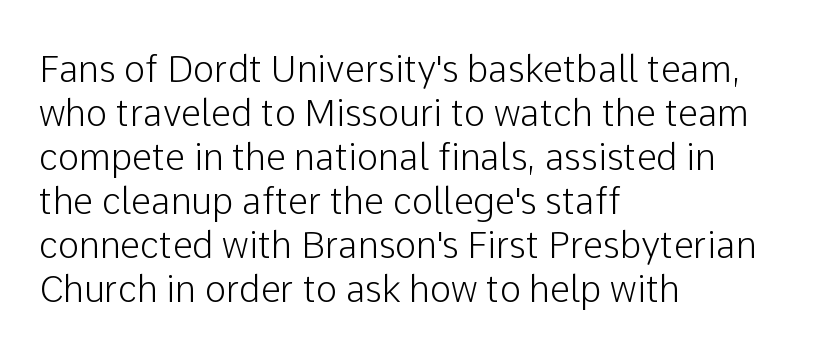
The image shows 36 px sans-serif type, upright; set left-aligned, line spacing 1.22x, normal letter spacing, not underlined; low stroke contrast and a medium x-height.
